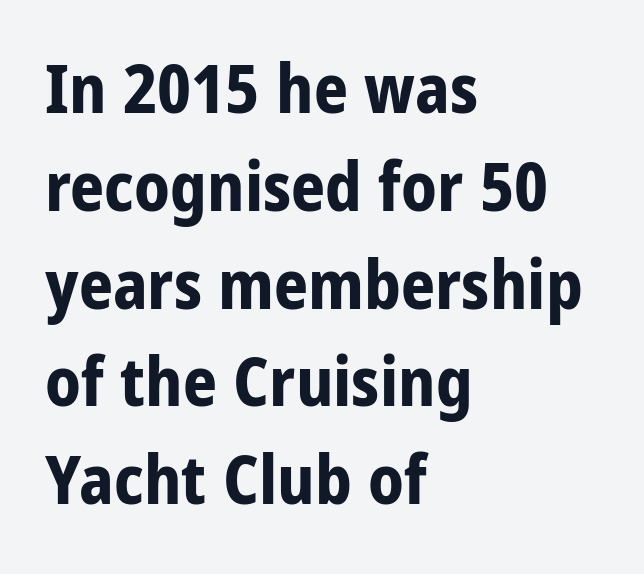
The lettering stays uniformly vertical, giving the passage a roman look. The font is running at its bold setting. Stroke terminals: plain, sans-serif. Is this a fixed-width face? No — the glyphs have proportional, varying widths. Reading down the column, the eye jumps a familiar distance to each next line.
